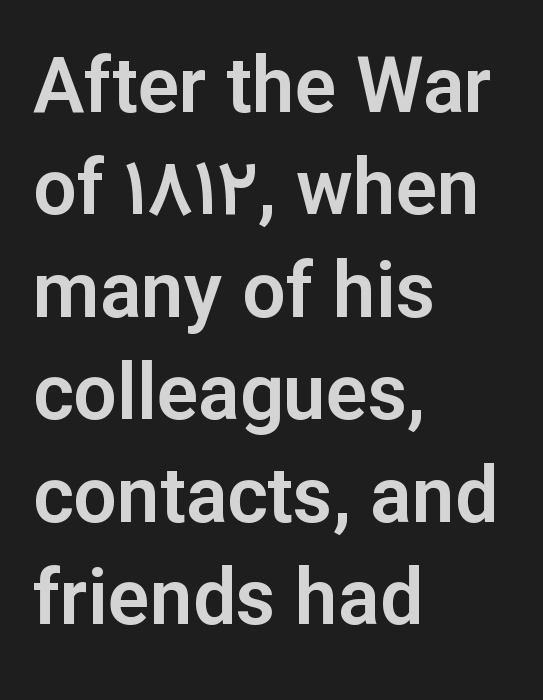
{"serif": "no", "italic": "no", "width": "normal", "stroke_contrast": "low", "x_height": "medium", "monospaced": "no", "underline": "no", "align": "left", "line_spacing": "normal", "line_spacing_ratio": 1.33, "letter_spacing": "normal", "letter_spacing_em": 0.0, "glyph_px": 77}
